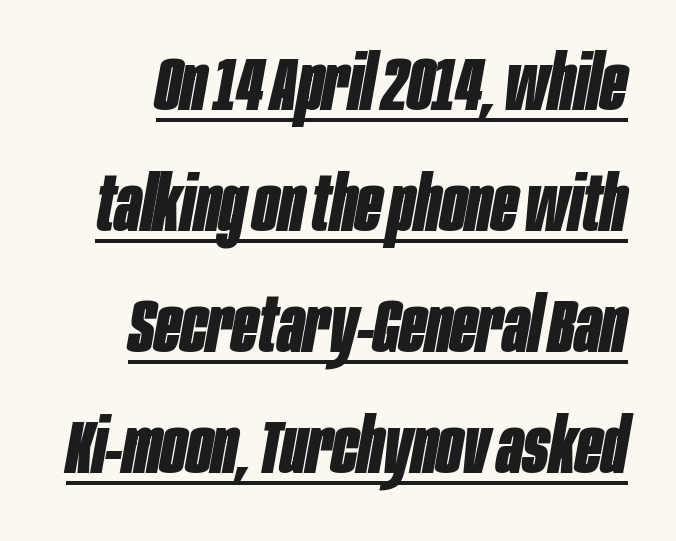
Q: Is the text bold? A: Yes.
Q: Is the text italic (slanted)? A: Yes, it leans right by about 10 degrees.
Q: Is the text underlined? A: Yes.
Q: Is the spacing between letters normal or unusually wide? A: Normal.
Q: Is the spacing between lines tight, normal or loose? A: Normal.
Q: Width (condensed, normal, or wide)? A: Condensed.
Q: Stroke contrast? A: Low.
Q: x-height? A: Large.
Q: Monospaced? A: No.
